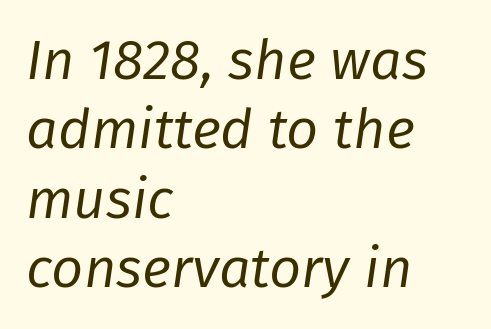
The gaps between neighbouring characters are ordinary and unremarkable. The gap between lines stays unmarked. Teacher's note: observe the even left margin — that is flush-left alignment. This is not heavy type; no bold has been used.
